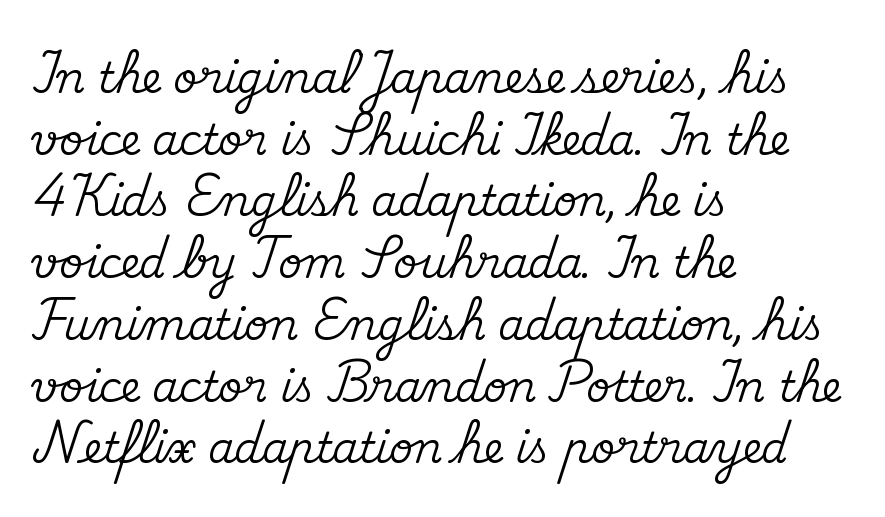
{"serif": "yes", "width": "normal", "stroke_contrast": "medium", "x_height": "small", "monospaced": "no", "underline": "no", "align": "left", "line_spacing": "normal", "line_spacing_ratio": 1.47, "letter_spacing": "normal", "letter_spacing_em": 0.0, "glyph_px": 42}
